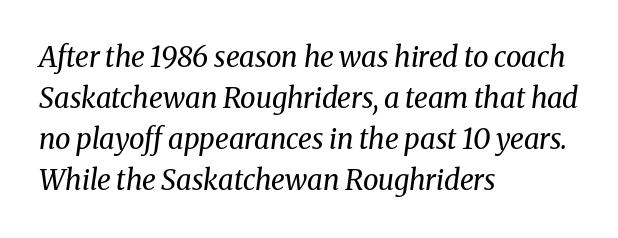
The image shows 28 px regular-weight serif type, italic (leaning right); set left-aligned, normal line spacing (1.47x), normal letter spacing, not underlined; medium stroke contrast and a medium x-height.
